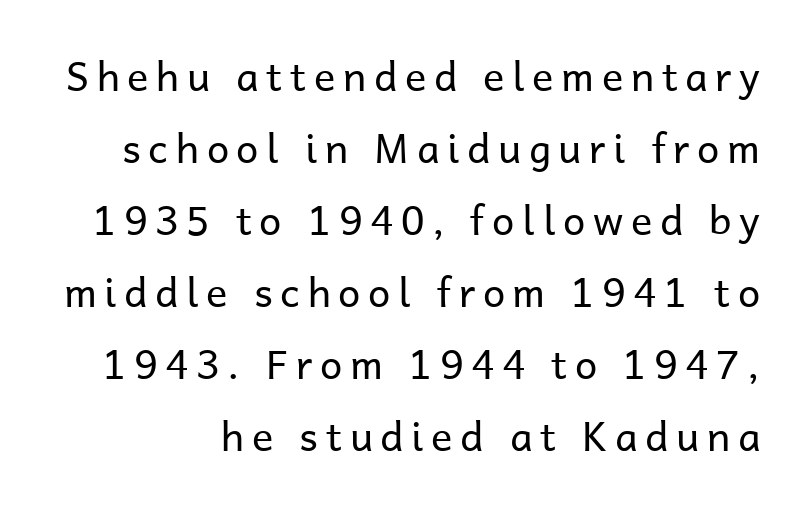
Q: Is the text bold? A: No.
Q: Is the text italic (slanted)? A: No, it is upright.
Q: Is the typeface a serif or a sans-serif typeface? A: Sans-serif.
Q: Is the text underlined? A: No.
Q: Width (condensed, normal, or wide)? A: Normal.
Q: Stroke contrast? A: Low.
Q: x-height? A: Medium.
Q: Monospaced? A: No.
